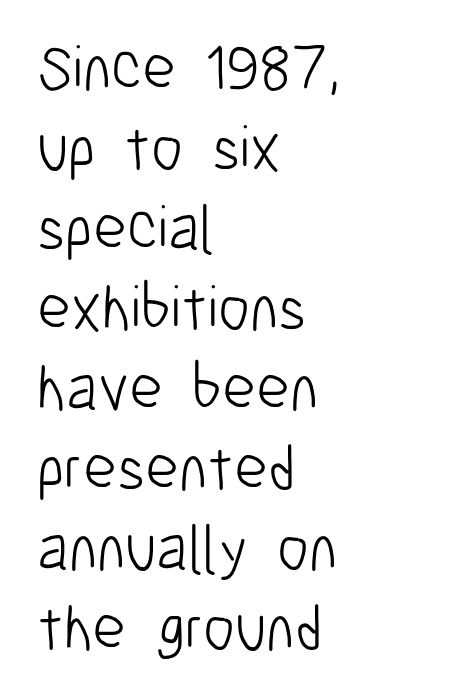
Stroke mass is kept to a normal reading level or below. There is no visible air inserted between adjacent glyphs. The face used here is proportionally spaced, like ordinary book or web type. Type style note: lacks serifs. Nobody drew a line under any word here. The text block is weighted toward the left margin, trailing off unevenly rightward.
